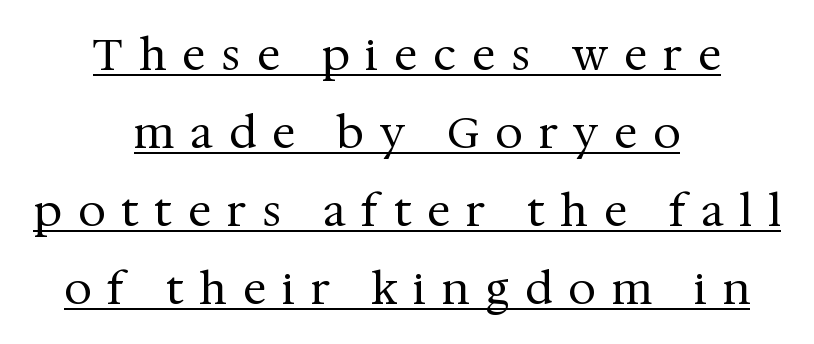
Ascenders rise straight up at ninety degrees. Are there feet on the stems? There are — it's a serif. The passage shown is typed in a proportional face where columns would drift. Does extra space separate the letters? Yes, quite a lot of it. The string is rendered with underlining switched on. The whitespace from short lines is split evenly between both sides.
